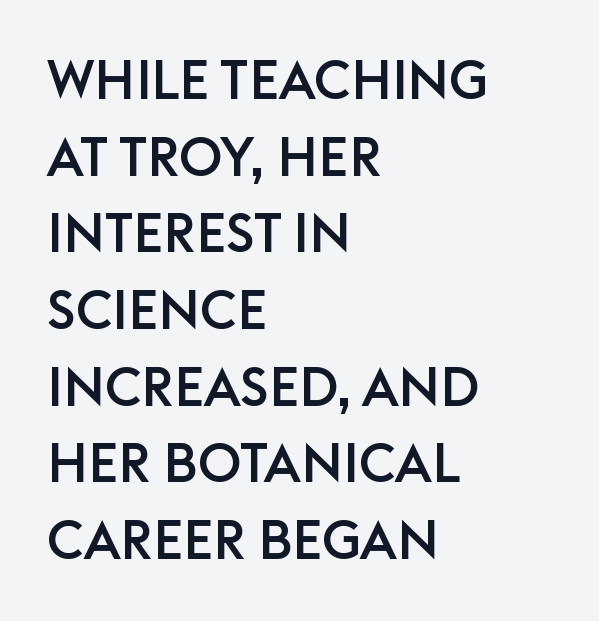
Has an underline been added? It has not. The passage shown has conventional tracking throughout. Do the characters align in a grid? No, the font is proportional. This sample uses a sans-serif face. The setting favours the left margin, as ordinary paragraphs usually do. These lines were composed using upright roman letters.
